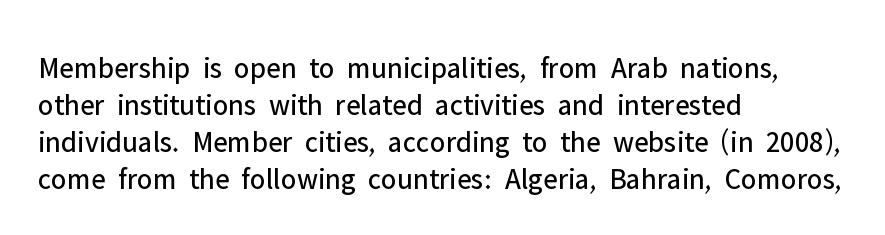
The image shows 30 px regular-weight sans-serif type, upright; set left-aligned, line spacing 1.23x, normal letter spacing, not underlined; low stroke contrast and a medium x-height.
